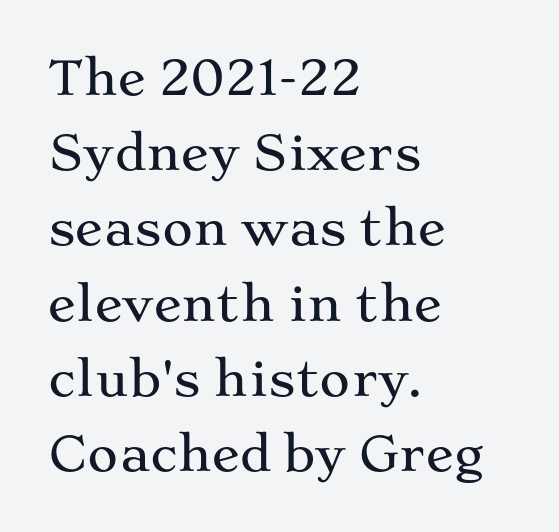
The passage is arranged the way most books set body copy — flush left. Do the characters align in a grid? No, the font is proportional. Honestly, the letter spacing is just normal — you wouldn't notice it. Is this a sans? No — the strokes have serifs. Tall strokes in this sample are plumb rather than angled.
